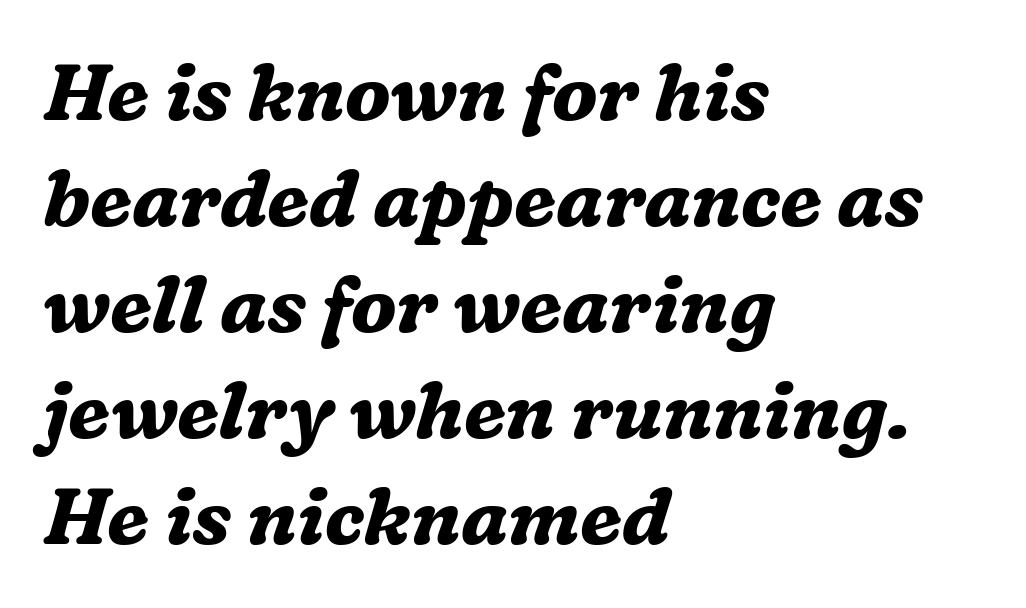
Think of a printed novel: that variable character pitch is what you see here. Chunky letters — that's bold for sure. Compared with typical body copy, the letter spacing here is the same. Is there much room between lines? A standard amount, neither cramped nor airy.
